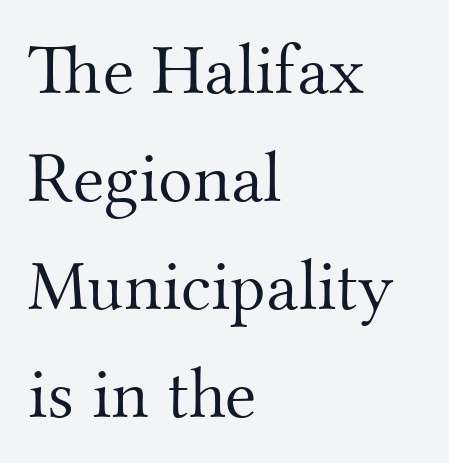
The image shows 72 px light serif type, upright; set left-aligned, normal line spacing (1.5x), normal letter spacing, not underlined; medium stroke contrast and a small x-height.
